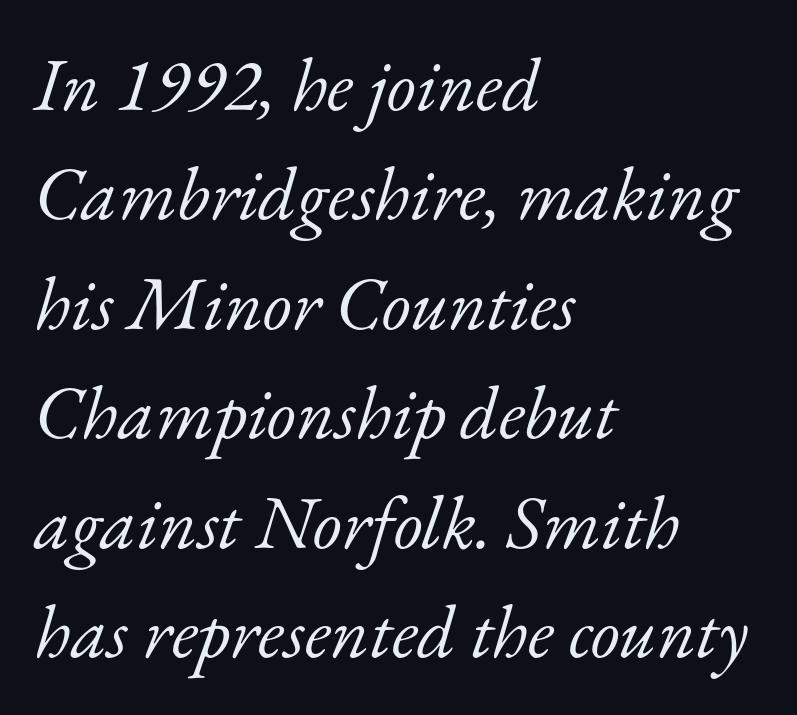
Q: Is the text bold? A: No.
Q: Is the text italic (slanted)? A: Yes, it leans right by about 17 degrees.
Q: Is the typeface a serif or a sans-serif typeface? A: Serif.
Q: Is the text underlined? A: No.
Q: How is the paragraph aligned? A: Left-aligned.
Q: Is the spacing between letters normal or unusually wide? A: Normal.
Q: Is the spacing between lines tight, normal or loose? A: Normal.
Q: Width (condensed, normal, or wide)? A: Normal.
Q: Stroke contrast? A: Low.
Q: x-height? A: Small.
Q: Monospaced? A: No.
